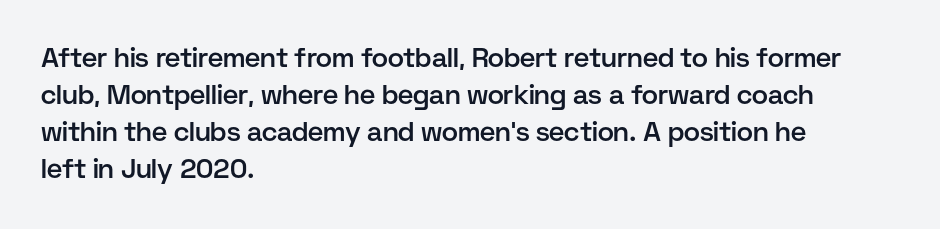
Nobody touched the tracking dial on this one. The space between consecutive lines is moderate. The area under the type is left untouched. Posture: straight, roman, zero tilt. The glyphs have the mass of a demibold cut, below bold.
